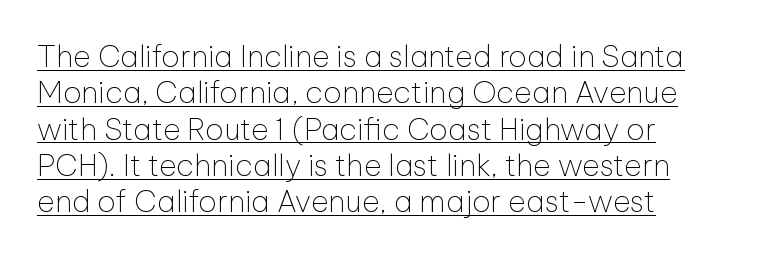
The image shows 30 px thin sans-serif type, upright; set left-aligned, line spacing 1.21x, normal letter spacing, underlined; low stroke contrast and a medium x-height.
